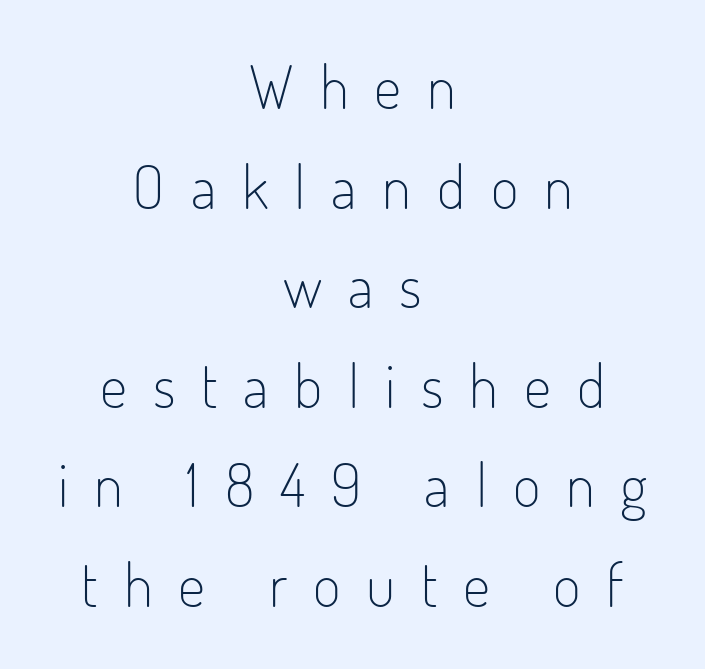
{"serif": "no", "italic": "no", "bold": "no", "weight": "light", "width": "condensed", "stroke_contrast": "low", "x_height": "small", "monospaced": "no", "underline": "no", "align": "center", "line_spacing": "normal", "line_spacing_ratio": 1.66, "letter_spacing": "wide", "letter_spacing_em": 0.43, "glyph_px": 60}
